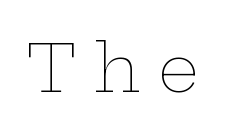
The image shows 65 px thin, wide type, upright; set unusually wide letter spacing (+0.27 em), not underlined; low stroke contrast and a medium x-height.
